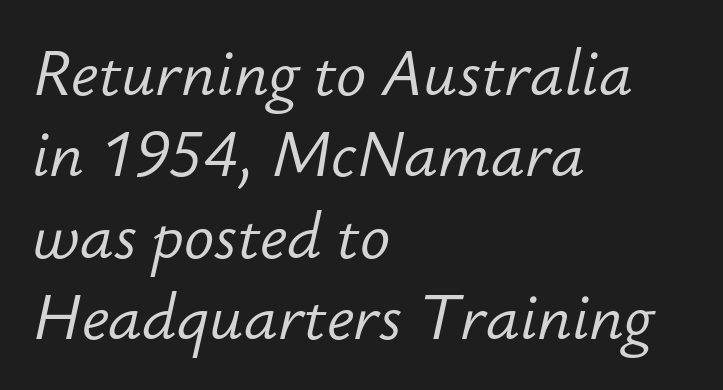
Q: Is the text bold? A: No.
Q: Is the text italic (slanted)? A: Yes, it leans right by about 12 degrees.
Q: Is the text underlined? A: No.
Q: How is the paragraph aligned? A: Left-aligned.
Q: Is the spacing between letters normal or unusually wide? A: Normal.
Q: Is the spacing between lines tight, normal or loose? A: Normal.
Q: Width (condensed, normal, or wide)? A: Normal.
Q: Stroke contrast? A: Low.
Q: x-height? A: Small.
Q: Monospaced? A: No.
